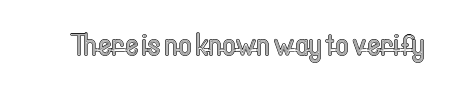
{"italic": "no", "width": "condensed", "x_height": "medium", "monospaced": "no", "underline": "no", "letter_spacing": "normal", "letter_spacing_em": 0.0, "glyph_px": 32}
